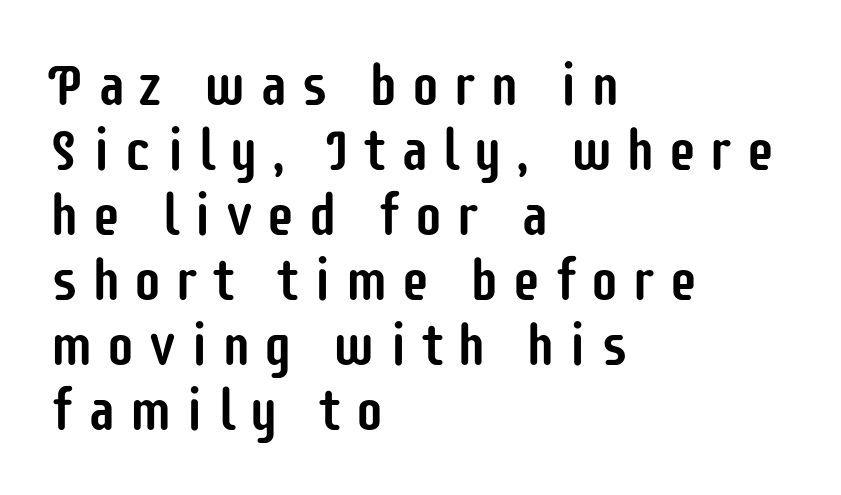
{"serif": "no", "italic": "no", "width": "condensed", "stroke_contrast": "low", "x_height": "large", "monospaced": "no", "underline": "no", "align": "left", "line_spacing": "tight", "line_spacing_ratio": 1.12, "letter_spacing": "wide", "letter_spacing_em": 0.22, "glyph_px": 58}
